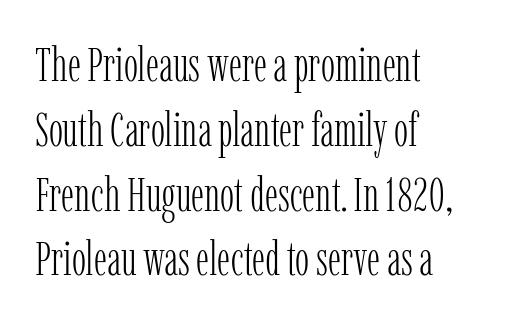
The image shows 48 px light, condensed serif type, upright; set left-aligned, normal line spacing (1.35x), normal letter spacing, not underlined; low stroke contrast and a medium x-height.
